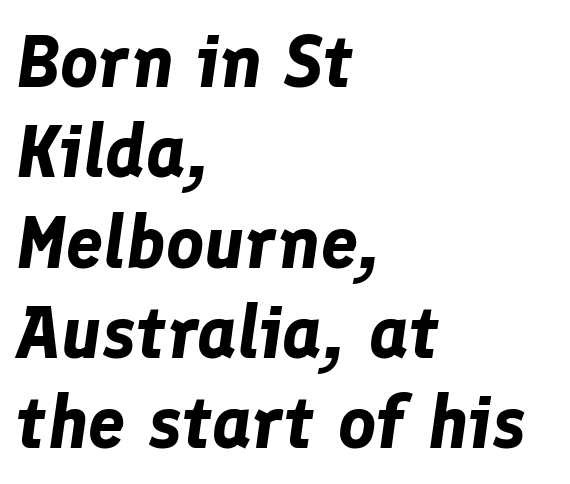
This rendering features lettering with no underline. Does the weight exceed regular? Yes, all the way to bold. If you drew a line through each stem, it would be angled. Line beginnings align vertically; line endings do not.
